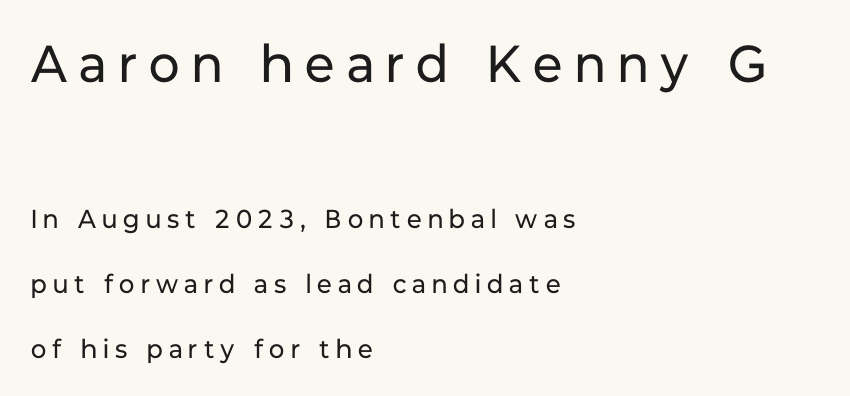
How would I describe the line gaps? Wide and relaxed. The zone under the glyphs is completely vacant. Observe the wide spacing: letters keep a clear distance from each other. Each letter's strokes conclude bluntly, with no projecting serifs. You could not count columns in this text — the font is proportionally spaced.
